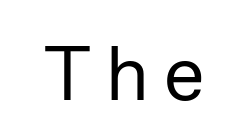
The image shows 77 px regular-weight sans-serif type, upright; set unusually wide letter spacing (+0.2 em), not underlined; low stroke contrast and a medium x-height.
